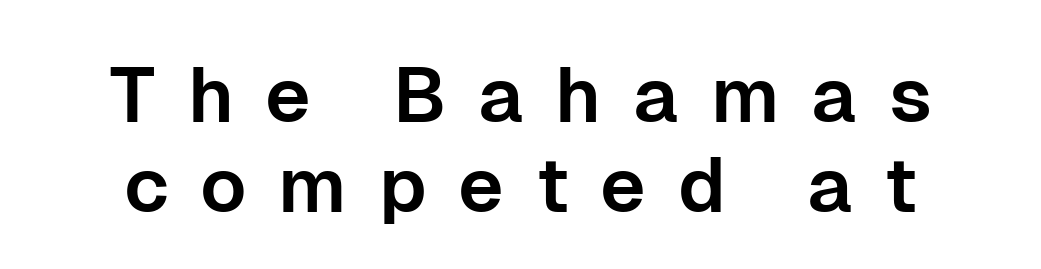
Q: Is the text italic (slanted)? A: No, it is upright.
Q: Is the typeface a serif or a sans-serif typeface? A: Sans-serif.
Q: Is the text underlined? A: No.
Q: Is the spacing between letters normal or unusually wide? A: Unusually wide.
Q: Width (condensed, normal, or wide)? A: Normal.
Q: Stroke contrast? A: Low.
Q: x-height? A: Medium.
Q: Monospaced? A: No.
